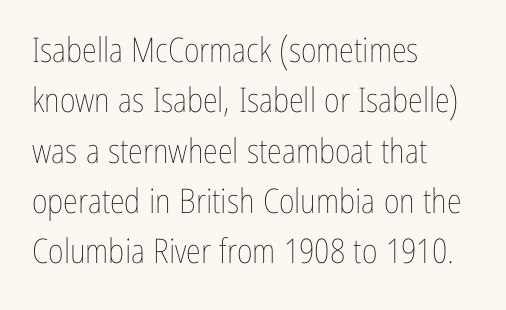
The gap between lines stays unmarked. You could not count columns in this text — the font is proportionally spaced. The font sits on the lighter half of the weight spectrum, regular included. Does extra space separate the letters? No, they use regular spacing. Compared with typical paragraphs, the rows here are spaced about the same.
